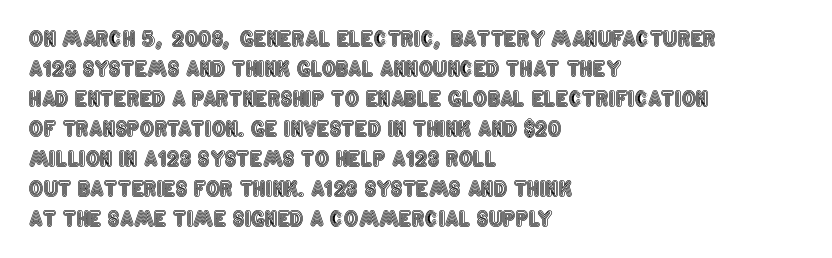
The passage shown has conventional tracking throughout. Is there much room between lines? A standard amount, neither cramped nor airy. This is the regular roman posture of the typeface. Plain, unruled lines of type. Typeset ragged right — the left edge is the straight one.
